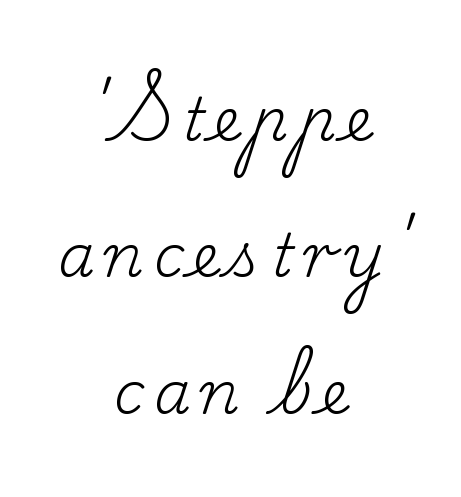
The image shows 59 px regular-weight serif type; set centered, loose line spacing (2.31x), not underlined; low stroke contrast and a small x-height.
